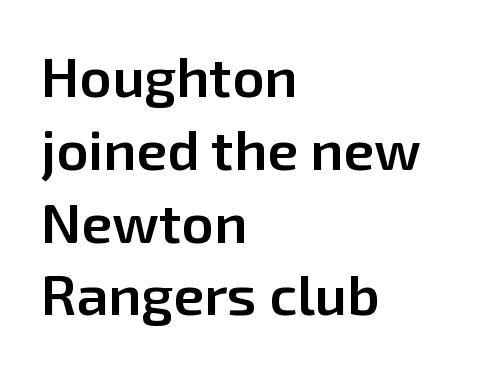
Its strokes are somewhat broadened, the hallmark of semibold type. You can tell it's not italic because the verticals are truly vertical. No word sits above an underline. Leading: standard. Is the block centered? No — it sits flush against the left margin.
